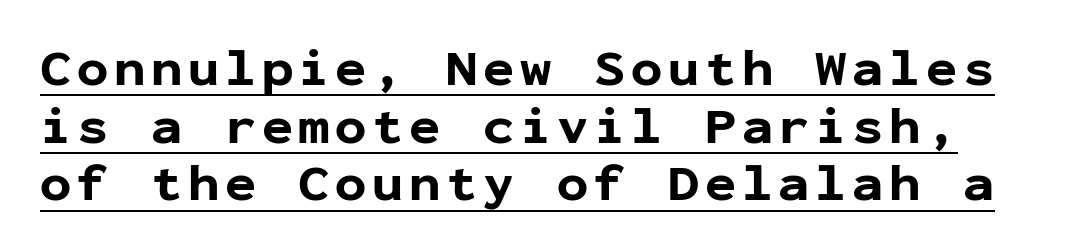
Q: Is the text bold? A: Yes.
Q: Is the text italic (slanted)? A: No, it is upright.
Q: Is the typeface a serif or a sans-serif typeface? A: Sans-serif.
Q: Is the text underlined? A: Yes.
Q: Is the spacing between lines tight, normal or loose? A: Tight.
Q: Width (condensed, normal, or wide)? A: Normal.
Q: Stroke contrast? A: Low.
Q: x-height? A: Medium.
Q: Monospaced? A: Yes.
